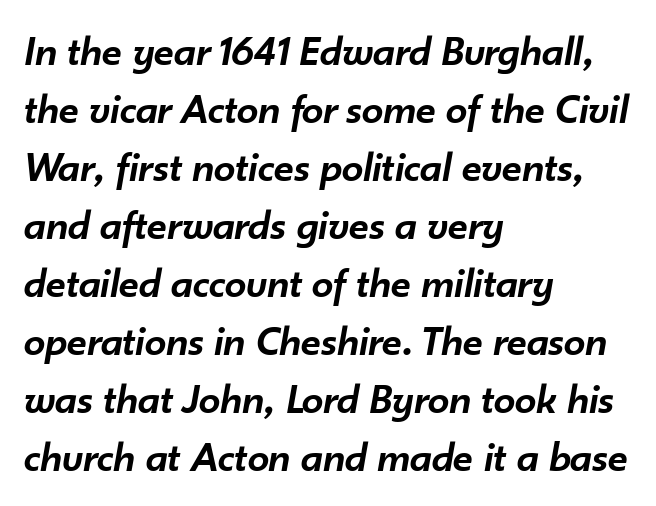
The image shows 43 px semibold type, italic (leaning right); set left-aligned, normal line spacing (1.35x), normal letter spacing, not underlined; low stroke contrast and a small x-height.
